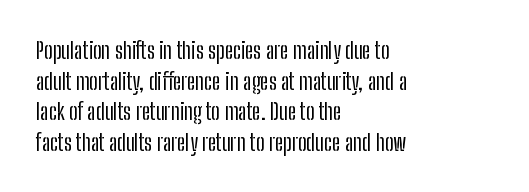
A typesetter would call this leading conventional body-copy spacing. No italicization has been applied; the sample stays upright. Tracking value appears to be zero — textbook default spacing. Short and long lines alike share a common starting point at left. Decoration check: the copy has no underline.
